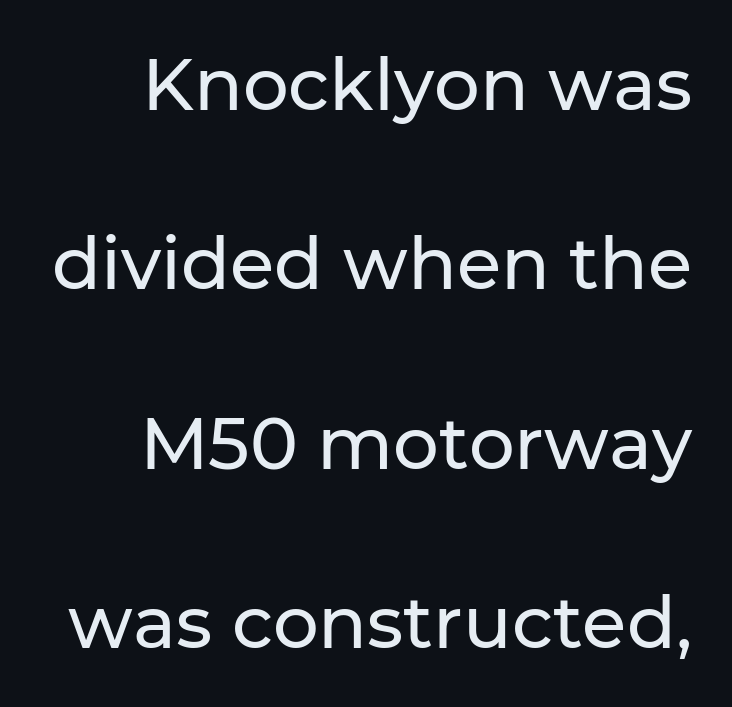
Unmarked baselines from the first word to the last. This is the regular roman posture of the typeface. Here the designer chose a conventional face with non-uniform glyph widths. What stands out about the letter spacing? Nothing — it is the standard amount.
